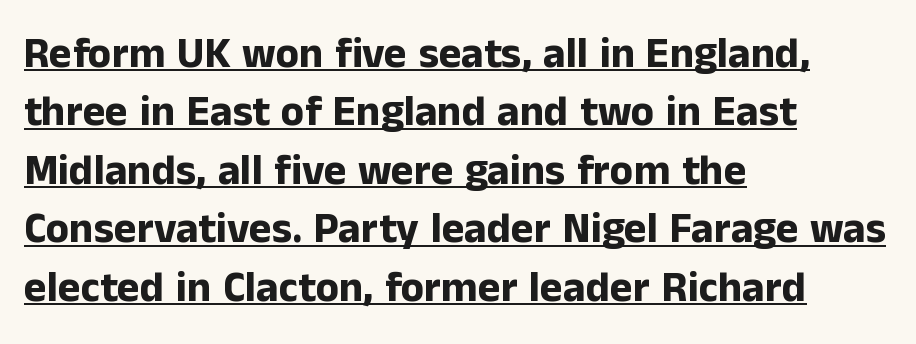
Q: Is the text bold? A: Yes.
Q: Is the text italic (slanted)? A: No, it is upright.
Q: Is the typeface a serif or a sans-serif typeface? A: Sans-serif.
Q: Is the text underlined? A: Yes.
Q: How is the paragraph aligned? A: Left-aligned.
Q: Is the spacing between letters normal or unusually wide? A: Normal.
Q: Is the spacing between lines tight, normal or loose? A: Normal.
Q: Width (condensed, normal, or wide)? A: Normal.
Q: Stroke contrast? A: Low.
Q: x-height? A: Medium.
Q: Monospaced? A: No.
